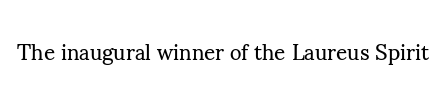
Q: Is the text bold? A: No.
Q: Is the text italic (slanted)? A: No, it is upright.
Q: Is the text underlined? A: No.
Q: Is the spacing between letters normal or unusually wide? A: Normal.
